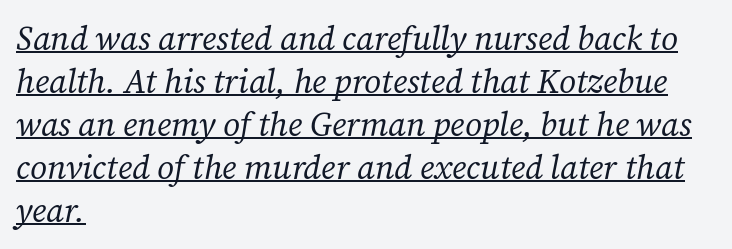
Q: Is the text bold? A: No.
Q: Is the text italic (slanted)? A: Yes, it leans right by about 12 degrees.
Q: Is the typeface a serif or a sans-serif typeface? A: Serif.
Q: Is the text underlined? A: Yes.
Q: How is the paragraph aligned? A: Left-aligned.
Q: Is the spacing between letters normal or unusually wide? A: Normal.
Q: Is the spacing between lines tight, normal or loose? A: Normal.
Q: Width (condensed, normal, or wide)? A: Normal.
Q: Stroke contrast? A: Low.
Q: x-height? A: Medium.
Q: Monospaced? A: No.
